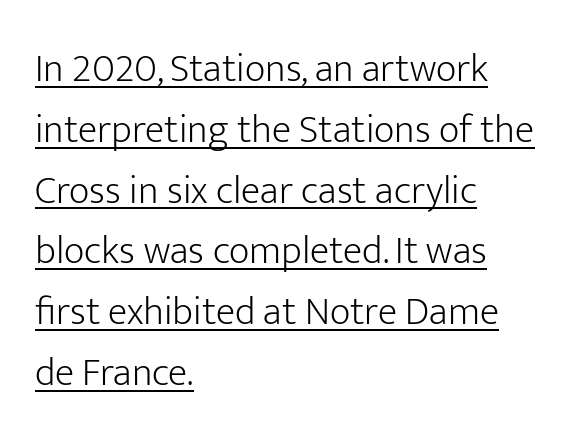
Q: Is the text bold? A: No.
Q: Is the text italic (slanted)? A: No, it is upright.
Q: Is the typeface a serif or a sans-serif typeface? A: Sans-serif.
Q: Is the text underlined? A: Yes.
Q: How is the paragraph aligned? A: Left-aligned.
Q: Is the spacing between letters normal or unusually wide? A: Normal.
Q: Is the spacing between lines tight, normal or loose? A: Normal.
Q: Width (condensed, normal, or wide)? A: Normal.
Q: Stroke contrast? A: Low.
Q: x-height? A: Medium.
Q: Monospaced? A: No.
